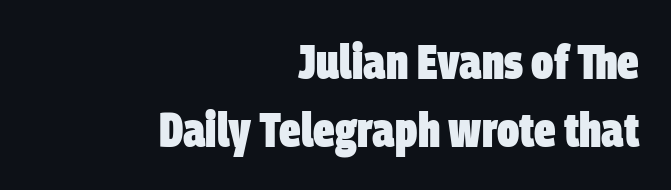
{"serif": "no", "bold": "yes", "weight": "heavy", "width": "condensed", "stroke_contrast": "low", "x_height": "large", "monospaced": "no", "underline": "no", "align": "right", "line_spacing": "normal", "line_spacing_ratio": 1.41, "letter_spacing": "normal", "letter_spacing_em": 0.0, "glyph_px": 48}
